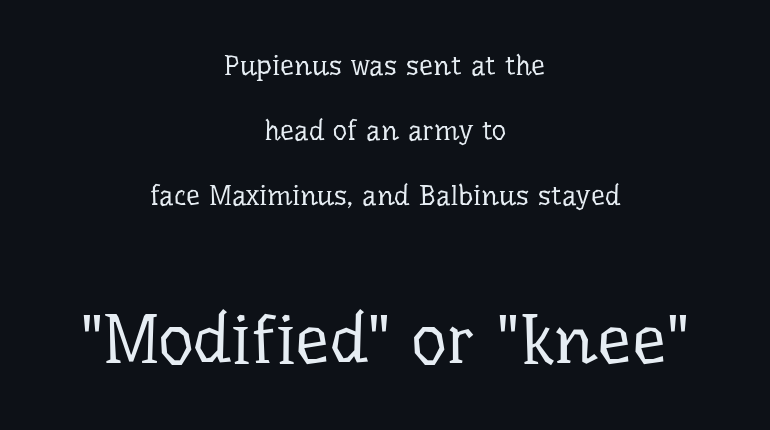
{"serif": "yes", "italic": "no", "bold": "no", "weight": "regular", "width": "normal", "stroke_contrast": "low", "x_height": "medium", "monospaced": "no", "underline": "no", "align": "center", "line_spacing": "loose", "line_spacing_ratio": 2.33, "letter_spacing": "normal", "letter_spacing_em": 0.0, "larger_block": "second", "size_ratio": 2.46, "glyph_px": 69}
